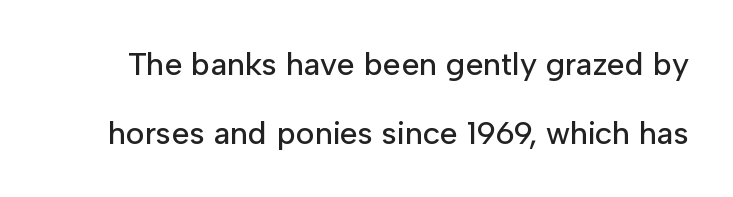
Is there any slant? The stems are plumb. Lines of text with bare space underneath. These lines are rendered in a variable-pitch font. No feet cap the strokes, marking this as sans-serif type.
